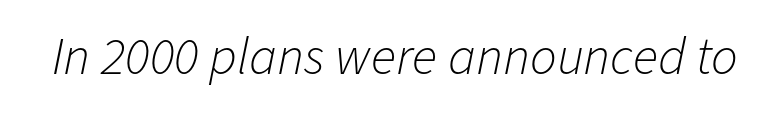
Q: Is the text bold? A: No.
Q: Is the text italic (slanted)? A: Yes, it leans right by about 11 degrees.
Q: Is the text underlined? A: No.
Q: Is the spacing between letters normal or unusually wide? A: Normal.
Q: Width (condensed, normal, or wide)? A: Normal.
Q: Stroke contrast? A: Low.
Q: x-height? A: Medium.
Q: Monospaced? A: No.
